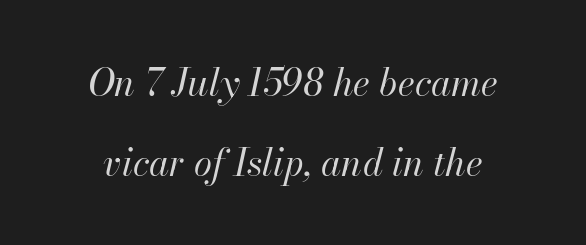
{"italic": "yes", "lean": "right", "slant_degrees": 13, "bold": "no", "weight": "regular", "width": "normal", "stroke_contrast": "high", "x_height": "small", "monospaced": "no", "underline": "no", "line_spacing": "loose", "line_spacing_ratio": 2.16, "letter_spacing": "normal", "letter_spacing_em": 0.0, "glyph_px": 37}
